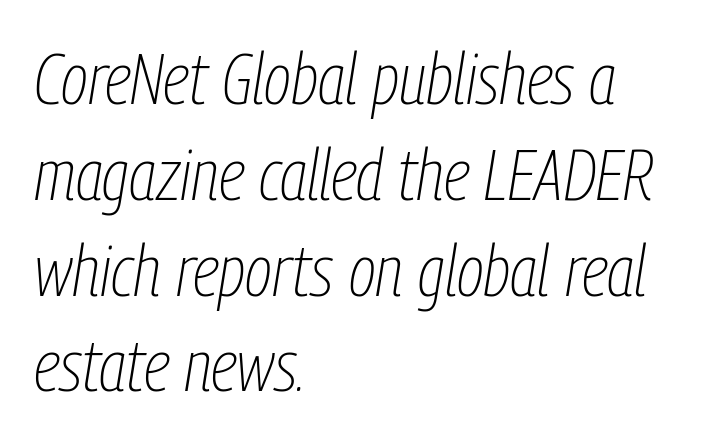
A typesetter would call this zero additional tracking. There's an unmistakable incline to the writing here. This sample has the flowing, uneven cadence of proportional lettering. Each new line begins a customary step beneath the previous one. No extra ink here — the face is not bold. Caption: multi-line text, flush left, ragged right.
